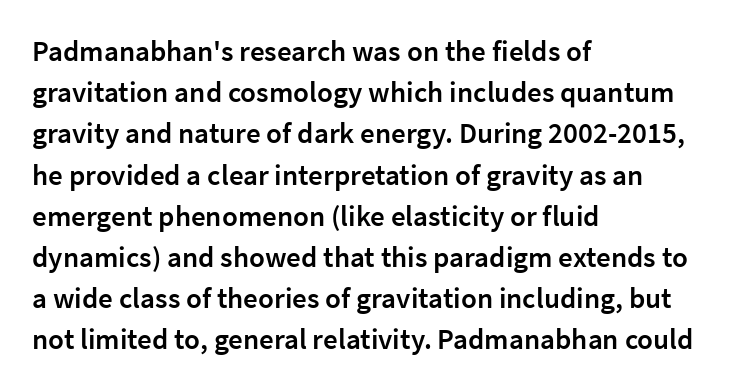
{"serif": "no", "italic": "no", "bold": "semi", "weight": "semibold", "width": "normal", "stroke_contrast": "low", "x_height": "medium", "monospaced": "no", "underline": "no", "align": "left", "line_spacing": "normal", "line_spacing_ratio": 1.42, "letter_spacing": "normal", "letter_spacing_em": 0.0, "glyph_px": 29}
